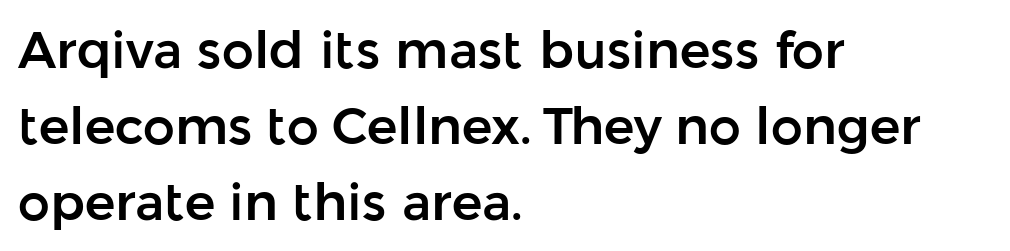
Q: Is the text italic (slanted)? A: No, it is upright.
Q: Is the typeface a serif or a sans-serif typeface? A: Sans-serif.
Q: Is the text underlined? A: No.
Q: How is the paragraph aligned? A: Left-aligned.
Q: Is the spacing between letters normal or unusually wide? A: Normal.
Q: Is the spacing between lines tight, normal or loose? A: Normal.
Q: Width (condensed, normal, or wide)? A: Normal.
Q: Stroke contrast? A: Low.
Q: x-height? A: Medium.
Q: Monospaced? A: No.
